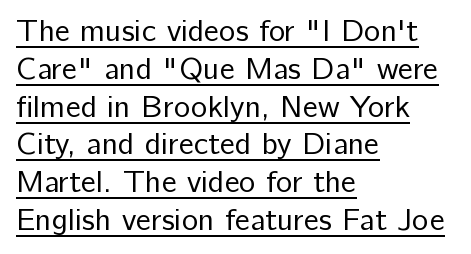
The image shows 31 px regular-weight sans-serif type, upright; set left-aligned, line spacing 1.22x, normal letter spacing, underlined; low stroke contrast and a medium x-height.
